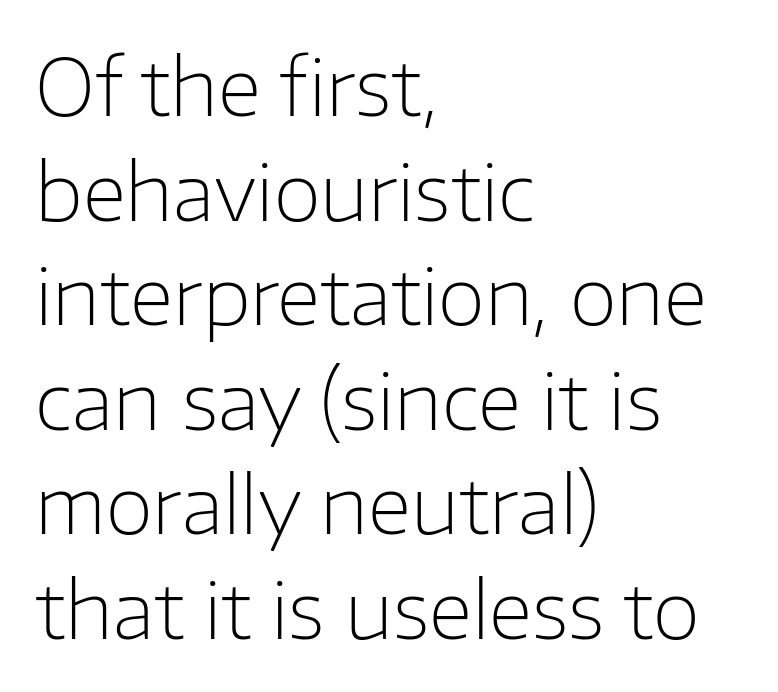
Type style note: lacks serifs. No heavy texture on the line: the type isn't bold. Characters follow at the spacing the type designer built in. Interline gaps are of average width in this sample.
